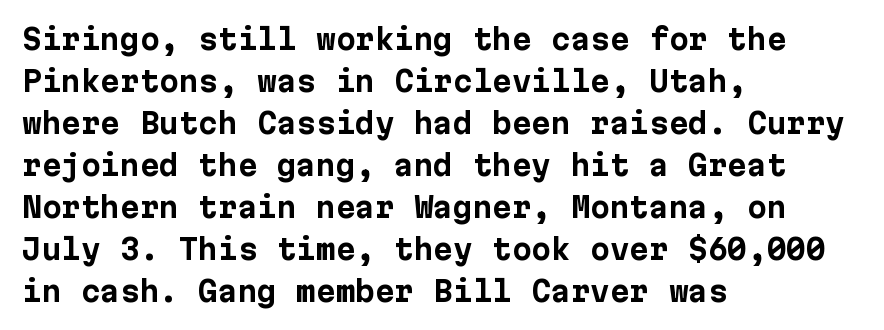
{"serif": "no", "italic": "no", "bold": "yes", "weight": "bold", "width": "normal", "stroke_contrast": "low", "x_height": "medium", "underline": "no", "align": "left", "line_spacing": "normal", "line_spacing_ratio": 1.5, "letter_spacing": "normal", "letter_spacing_em": 0.0, "glyph_px": 28}
